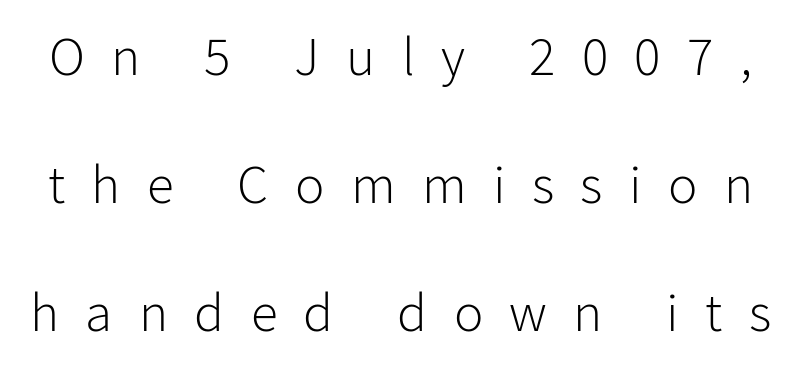
The image shows 55 px light sans-serif type, upright; set loose line spacing (2.33x), unusually wide letter spacing (+0.48 em), not underlined; low stroke contrast and a medium x-height.
